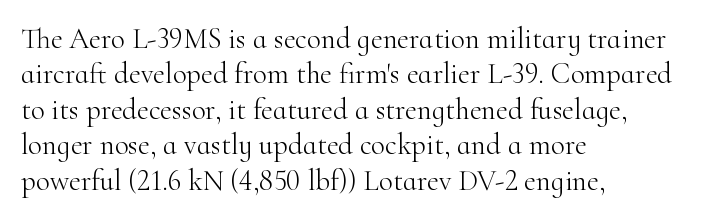
The image shows 29 px light serif type, upright; set left-aligned, line spacing 1.22x, normal letter spacing, not underlined; high stroke contrast and a small x-height.
